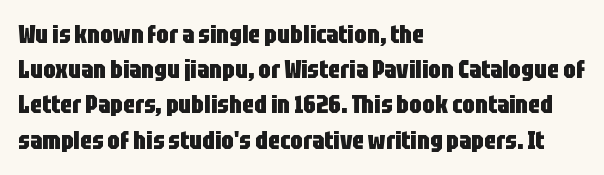
Q: Is the text bold? A: Yes.
Q: Is the text italic (slanted)? A: No, it is upright.
Q: Is the text underlined? A: No.
Q: How is the paragraph aligned? A: Left-aligned.
Q: Is the spacing between letters normal or unusually wide? A: Normal.
Q: Is the spacing between lines tight, normal or loose? A: Normal.
